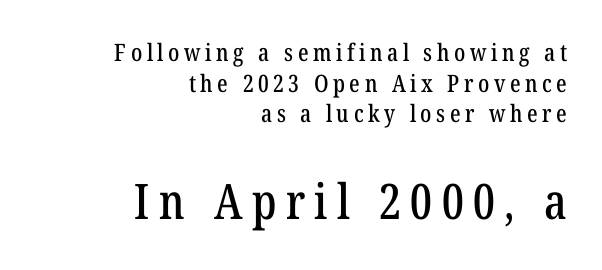
Where is the straight margin? On the right. Stroke terminals: seriffed. The area under the type is left untouched. The designer gave the closing block more size than the opening block. The letters advance in unequal steps, a hallmark of proportional type.
